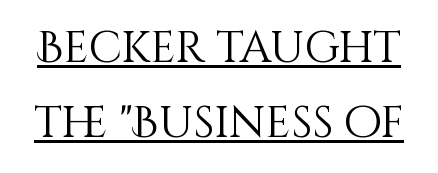
The image shows 44 px light type, upright; set normal line spacing (1.7x), normal letter spacing, underlined; medium stroke contrast and a large x-height.
